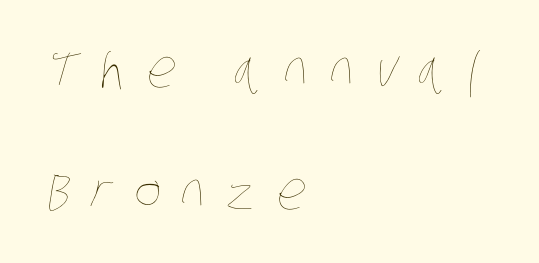
Summary of weight: not heavy and not bold. The letters advance in unequal steps, a hallmark of proportional type. Type without underlining. In CSS terms this would be text-align: left. The tracking reads as deliberately expanded to a designer's eye.
